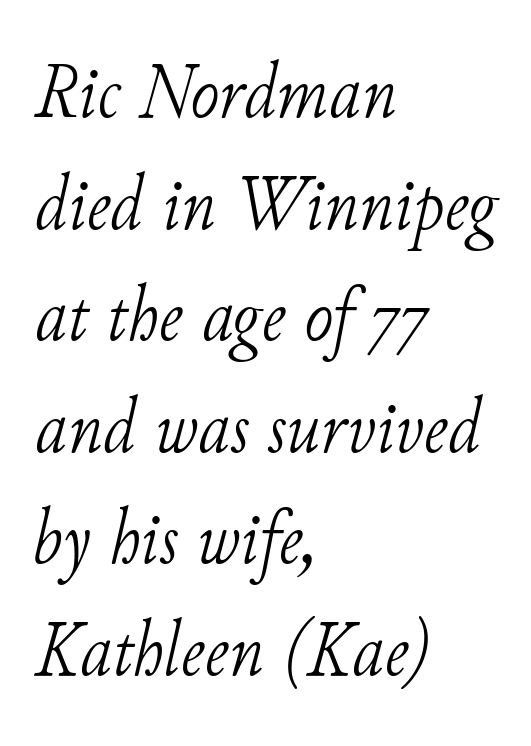
Q: Is the text bold? A: No.
Q: Is the text italic (slanted)? A: Yes, it leans right by about 11 degrees.
Q: Is the typeface a serif or a sans-serif typeface? A: Serif.
Q: Is the text underlined? A: No.
Q: How is the paragraph aligned? A: Left-aligned.
Q: Is the spacing between letters normal or unusually wide? A: Normal.
Q: Is the spacing between lines tight, normal or loose? A: Normal.
Q: Width (condensed, normal, or wide)? A: Normal.
Q: Stroke contrast? A: Low.
Q: x-height? A: Small.
Q: Monospaced? A: No.
